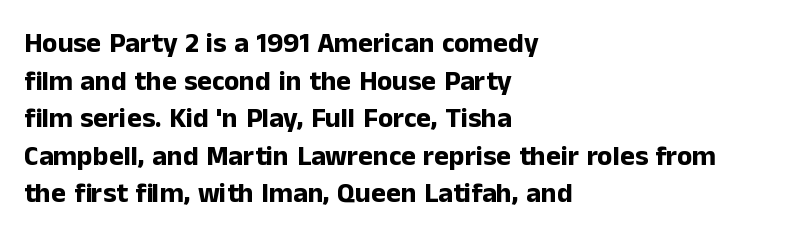
The image shows 28 px bold sans-serif type, upright; set left-aligned, normal line spacing (1.34x), normal letter spacing, not underlined; low stroke contrast and a medium x-height.
